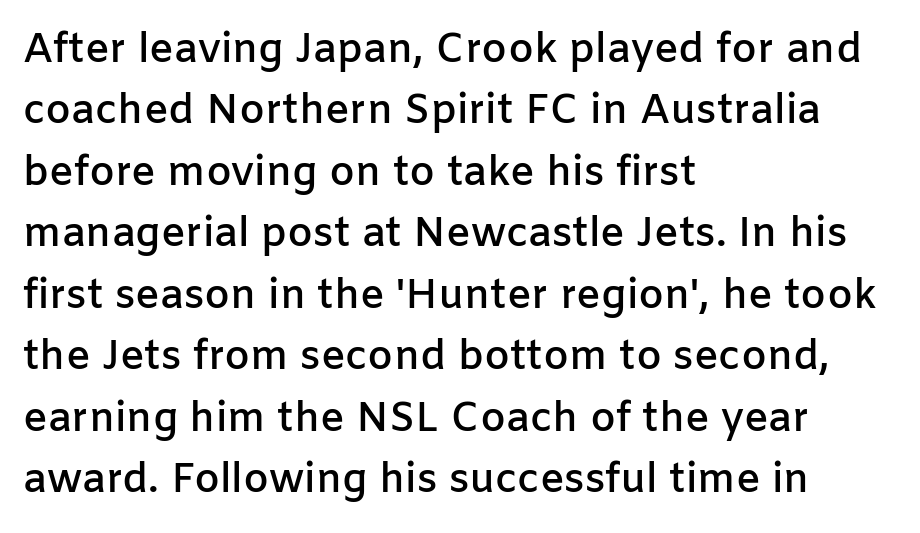
Q: Is the text bold? A: Semi-bold.
Q: Is the text italic (slanted)? A: No, it is upright.
Q: Is the typeface a serif or a sans-serif typeface? A: Sans-serif.
Q: Is the text underlined? A: No.
Q: How is the paragraph aligned? A: Left-aligned.
Q: Is the spacing between letters normal or unusually wide? A: Normal.
Q: Is the spacing between lines tight, normal or loose? A: Normal.
Q: Width (condensed, normal, or wide)? A: Normal.
Q: Stroke contrast? A: Low.
Q: x-height? A: Medium.
Q: Monospaced? A: No.
